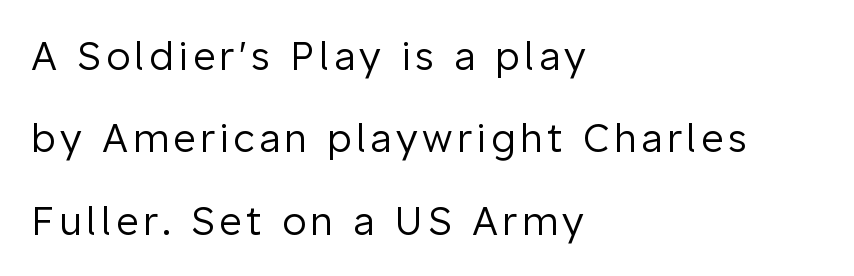
{"serif": "no", "italic": "no", "bold": "no", "weight": "regular", "width": "normal", "stroke_contrast": "low", "x_height": "medium", "monospaced": "no", "underline": "no", "align": "left", "line_spacing": "loose", "line_spacing_ratio": 2.11, "glyph_px": 39}
